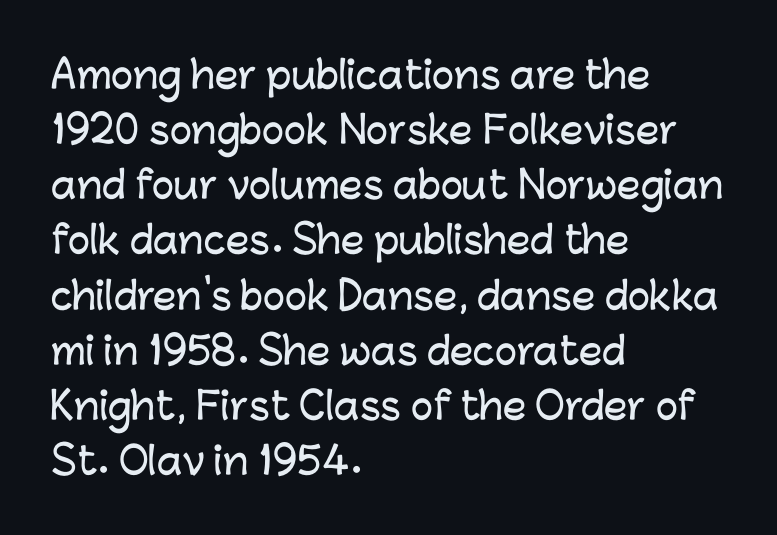
It's the straight-up-and-down kind of type. Interline gaps are of average width in this sample. Descenders hang freely into open space. In terms of letterform style, serifs are entirely absent.
